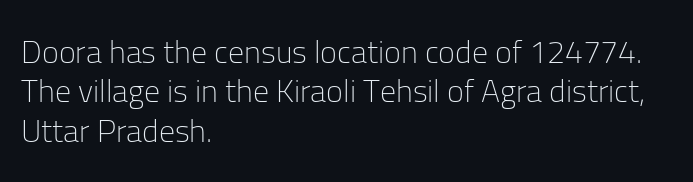
{"serif": "no", "italic": "no", "bold": "no", "weight": "light", "width": "normal", "stroke_contrast": "low", "x_height": "medium", "monospaced": "no", "underline": "no", "align": "left", "line_spacing_ratio": 1.23, "letter_spacing": "normal", "letter_spacing_em": 0.0, "glyph_px": 32}
